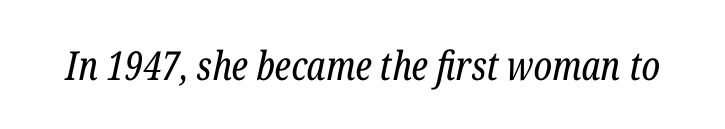
A typesetter would mark this as italic. Note the varied advance widths — an 'i' is clearly narrower than an 'm'. The area under the type is left untouched. The typeface chosen for these lines features serifs. Nothing unusual about the tracking: characters are spaced as the font intends. The strokes are not fattened; the text isn't bold.
